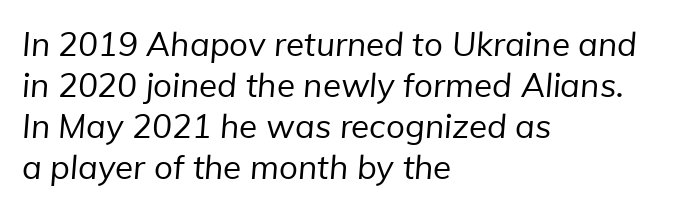
Q: Is the text bold? A: No.
Q: Is the typeface a serif or a sans-serif typeface? A: Sans-serif.
Q: Is the text underlined? A: No.
Q: How is the paragraph aligned? A: Left-aligned.
Q: Is the spacing between letters normal or unusually wide? A: Normal.
Q: Width (condensed, normal, or wide)? A: Normal.
Q: Stroke contrast? A: Low.
Q: x-height? A: Medium.
Q: Monospaced? A: No.
